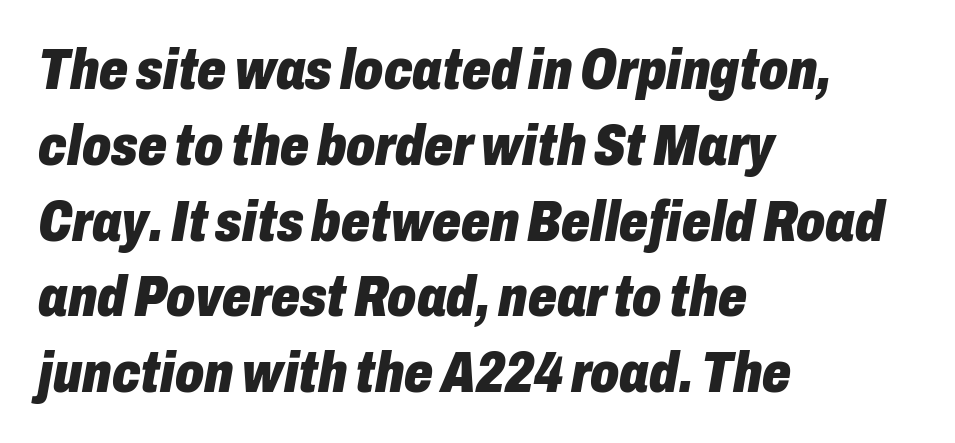
Note the varied advance widths — an 'i' is clearly narrower than an 'm'. No word sits above an underline. Reading down the column, the eye jumps a familiar distance to each next line. Every row of glyphs begins at an identical x-position on the left. Italic? Definitely — the glyphs are oblique.
